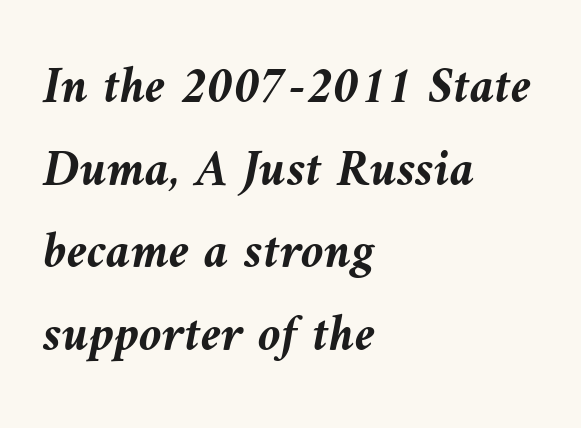
Q: Is the text bold? A: Yes.
Q: Is the text italic (slanted)? A: Yes, it leans left by about 9 degrees.
Q: Is the text underlined? A: No.
Q: How is the paragraph aligned? A: Left-aligned.
Q: Is the spacing between letters normal or unusually wide? A: Normal.
Q: Is the spacing between lines tight, normal or loose? A: Normal.
Q: Width (condensed, normal, or wide)? A: Normal.
Q: Stroke contrast? A: Medium.
Q: x-height? A: Medium.
Q: Monospaced? A: No.
